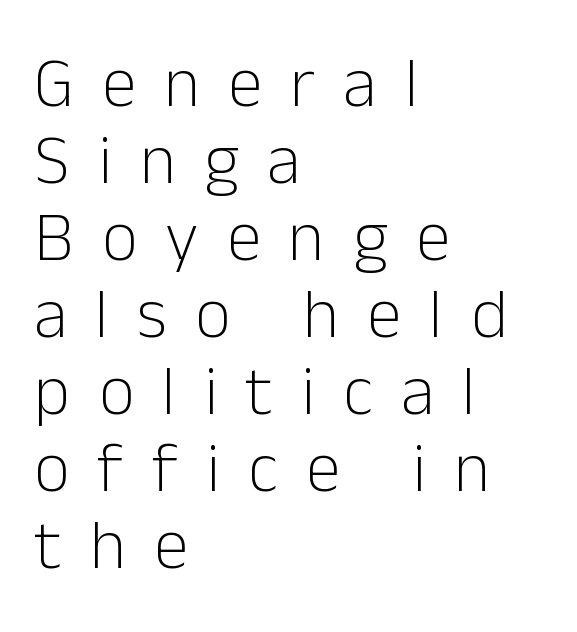
The image shows 70 px light sans-serif type, upright; set left-aligned, tight line spacing (1.1x), unusually wide letter spacing (+0.4 em), not underlined; low stroke contrast and a medium x-height.
